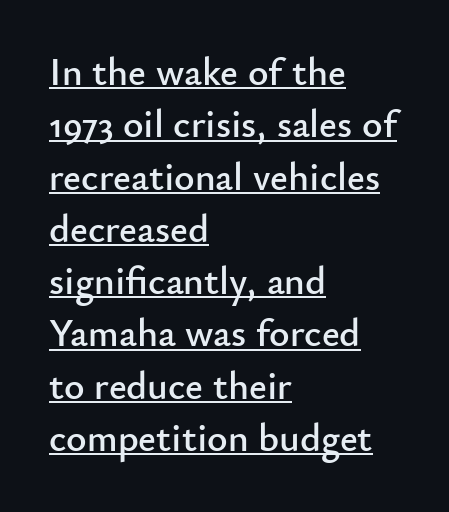
Q: Is the text italic (slanted)? A: No, it is upright.
Q: Is the typeface a serif or a sans-serif typeface? A: Sans-serif.
Q: Is the text underlined? A: Yes.
Q: How is the paragraph aligned? A: Left-aligned.
Q: Is the spacing between letters normal or unusually wide? A: Normal.
Q: Is the spacing between lines tight, normal or loose? A: Normal.
Q: Width (condensed, normal, or wide)? A: Normal.
Q: Stroke contrast? A: Low.
Q: x-height? A: Small.
Q: Monospaced? A: No.
